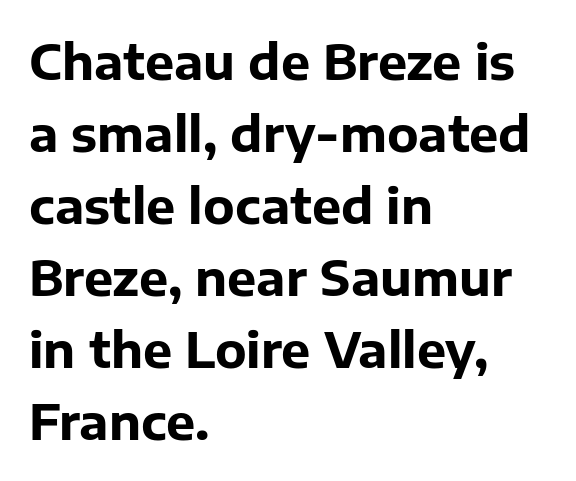
Q: Is the text bold? A: Yes.
Q: Is the text italic (slanted)? A: No, it is upright.
Q: Is the typeface a serif or a sans-serif typeface? A: Sans-serif.
Q: Is the text underlined? A: No.
Q: How is the paragraph aligned? A: Left-aligned.
Q: Is the spacing between letters normal or unusually wide? A: Normal.
Q: Is the spacing between lines tight, normal or loose? A: Normal.
Q: Width (condensed, normal, or wide)? A: Normal.
Q: Stroke contrast? A: Low.
Q: x-height? A: Medium.
Q: Monospaced? A: No.
